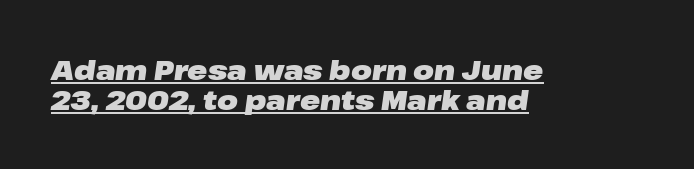
The image shows 27 px bold type, italic (leaning right); set left-aligned, tight line spacing (1.11x), normal letter spacing, underlined.
